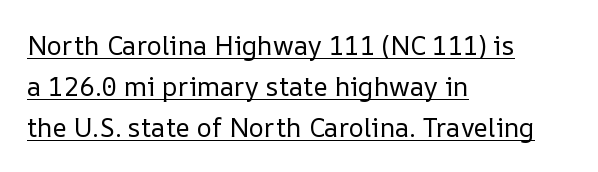
The lettering stays uniformly vertical, giving the passage a roman look. In designer terms, the underline attribute is active on this setting. Unbolded letterforms with no extra heft. If you drew a ruler down the left edge, every line would touch it. The passage shown stacks its lines at a standard gap. Tracking value appears to be zero — textbook default spacing.
